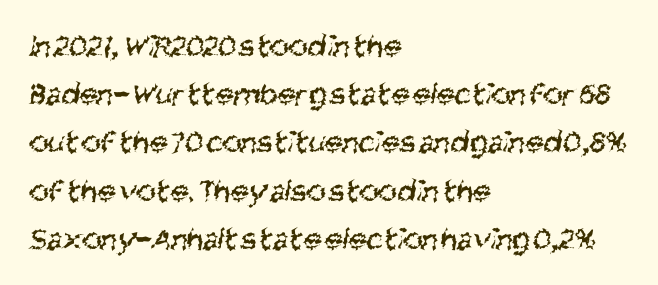
You could not count columns in this text — the font is proportionally spaced. Nothing heavy about these letters — not bold at all. Is there much room between lines? A standard amount, neither cramped nor airy. Is the block centered? No — it sits flush against the left margin. Lines of text with bare space underneath.
